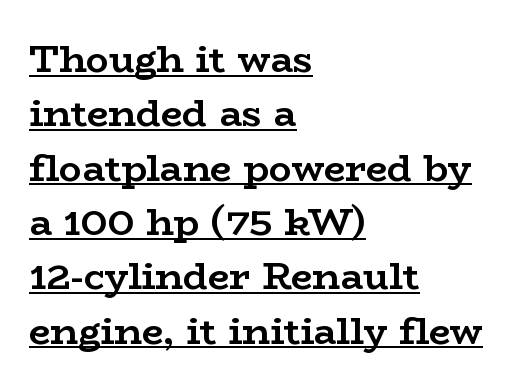
In terms of leading, this rendering sits right in the middle. Proportional: the letters do not fall into vertical columns. Weight check: bold — yes, fully. In terms of letterform style, serifs are clearly present.
